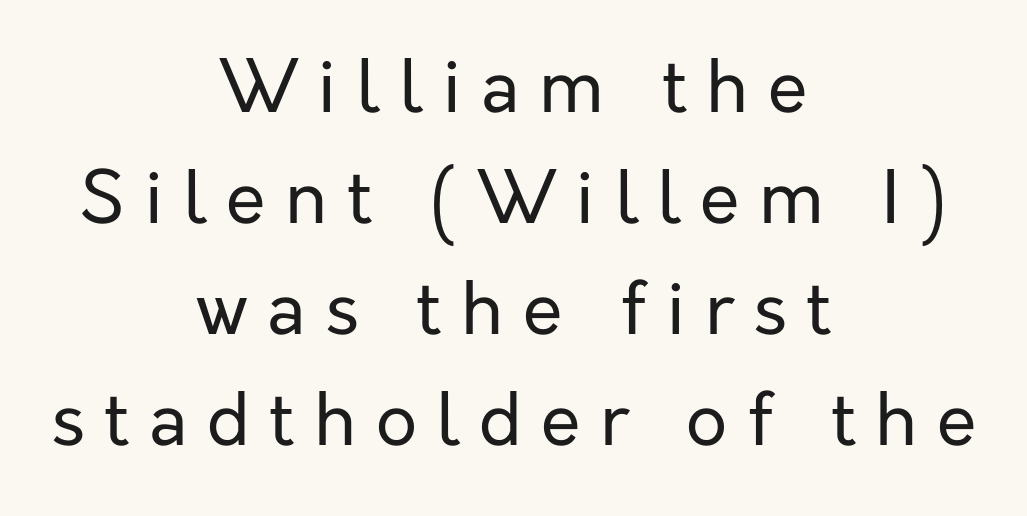
Q: Is the text bold? A: No.
Q: Is the text italic (slanted)? A: No, it is upright.
Q: Is the typeface a serif or a sans-serif typeface? A: Sans-serif.
Q: Is the text underlined? A: No.
Q: How is the paragraph aligned? A: Centered.
Q: Is the spacing between letters normal or unusually wide? A: Unusually wide.
Q: Is the spacing between lines tight, normal or loose? A: Normal.
Q: Width (condensed, normal, or wide)? A: Normal.
Q: Stroke contrast? A: Low.
Q: x-height? A: Medium.
Q: Monospaced? A: No.
